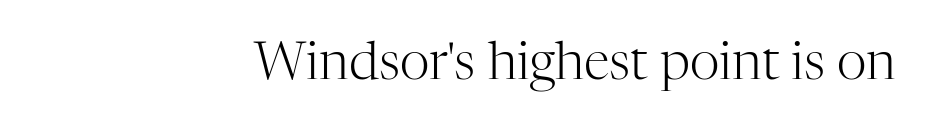
Q: Is the text bold? A: No.
Q: Is the text italic (slanted)? A: No, it is upright.
Q: Is the typeface a serif or a sans-serif typeface? A: Serif.
Q: Is the text underlined? A: No.
Q: How is the paragraph aligned? A: Right-aligned.
Q: Is the spacing between letters normal or unusually wide? A: Normal.
Q: Width (condensed, normal, or wide)? A: Normal.
Q: Stroke contrast? A: High.
Q: x-height? A: Medium.
Q: Monospaced? A: No.
